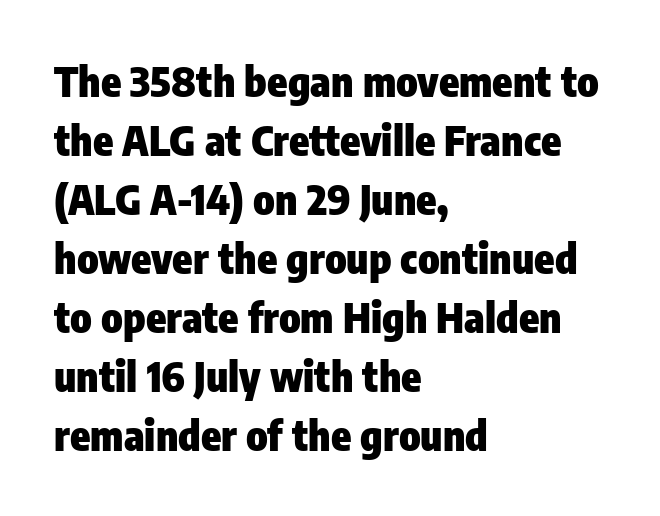
Q: Is the text bold? A: Yes.
Q: Is the text italic (slanted)? A: No, it is upright.
Q: Is the typeface a serif or a sans-serif typeface? A: Sans-serif.
Q: Is the text underlined? A: No.
Q: How is the paragraph aligned? A: Left-aligned.
Q: Is the spacing between letters normal or unusually wide? A: Normal.
Q: Is the spacing between lines tight, normal or loose? A: Normal.
Q: Width (condensed, normal, or wide)? A: Condensed.
Q: Stroke contrast? A: Low.
Q: x-height? A: Medium.
Q: Monospaced? A: No.
